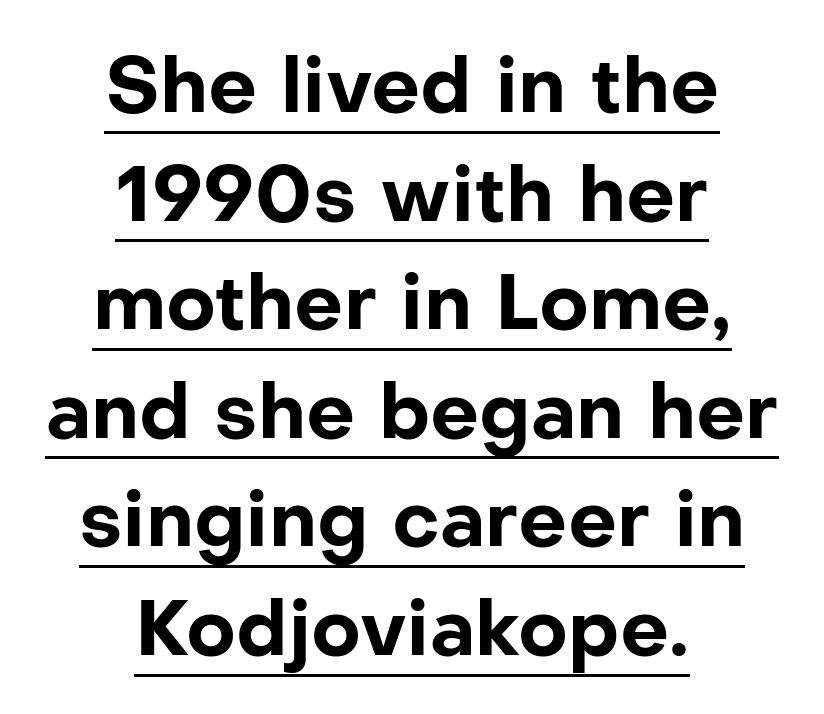
{"serif": "no", "italic": "no", "bold": "yes", "weight": "bold", "width": "normal", "stroke_contrast": "low", "x_height": "medium", "monospaced": "no", "underline": "yes", "align": "center", "line_spacing": "normal", "line_spacing_ratio": 1.41, "letter_spacing": "normal", "letter_spacing_em": 0.0, "glyph_px": 77}
